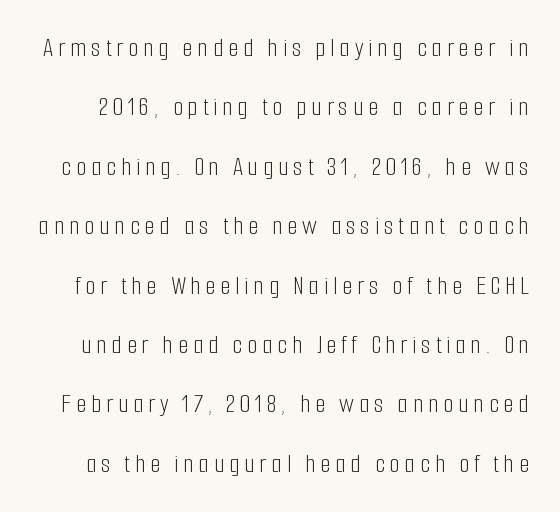
The area under the type is left untouched. When letters stand straight like this, we call the style roman or upright. No extra ink here — the face is not bold. What's the leading like? Stretched, with rows far apart.
